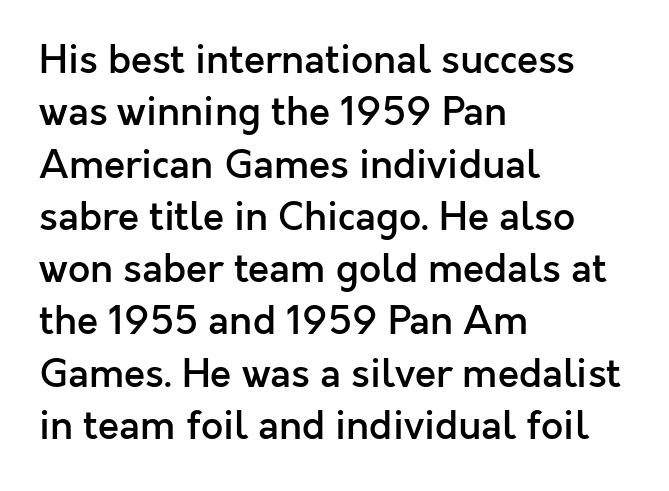
Q: Is the text bold? A: Semi-bold.
Q: Is the text italic (slanted)? A: No, it is upright.
Q: Is the typeface a serif or a sans-serif typeface? A: Sans-serif.
Q: Is the text underlined? A: No.
Q: How is the paragraph aligned? A: Left-aligned.
Q: Is the spacing between letters normal or unusually wide? A: Normal.
Q: Is the spacing between lines tight, normal or loose? A: Normal.
Q: Width (condensed, normal, or wide)? A: Normal.
Q: x-height? A: Medium.
Q: Monospaced? A: No.
